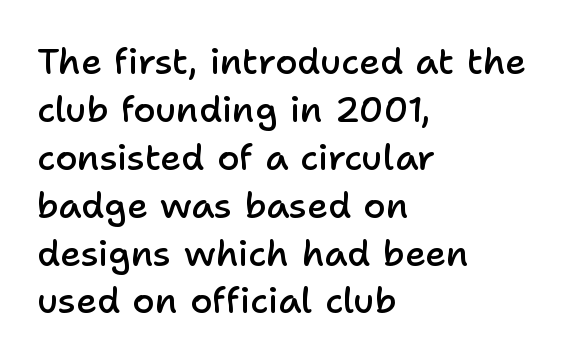
Q: Is the text bold? A: Semi-bold.
Q: Is the text italic (slanted)? A: No, it is upright.
Q: Is the typeface a serif or a sans-serif typeface? A: Sans-serif.
Q: Is the text underlined? A: No.
Q: How is the paragraph aligned? A: Left-aligned.
Q: Is the spacing between letters normal or unusually wide? A: Normal.
Q: Is the spacing between lines tight, normal or loose? A: Normal.
Q: Width (condensed, normal, or wide)? A: Normal.
Q: Stroke contrast? A: Low.
Q: x-height? A: Medium.
Q: Monospaced? A: No.
